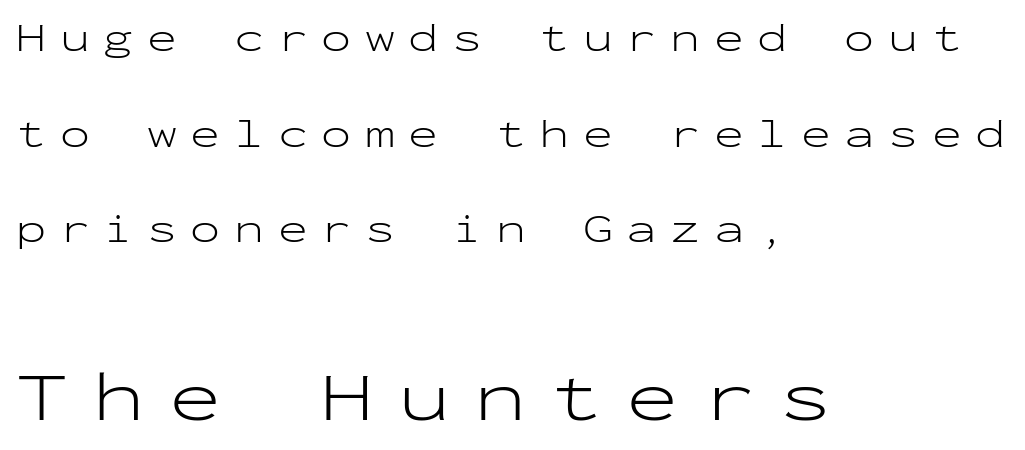
Which of the two is more prominent by size? The second, at the bottom. The designer went with a sans here, leaving each stem footless. Students, note that the glyphs here are deliberately spaced far apart. No extra ink here — the face is not bold.
